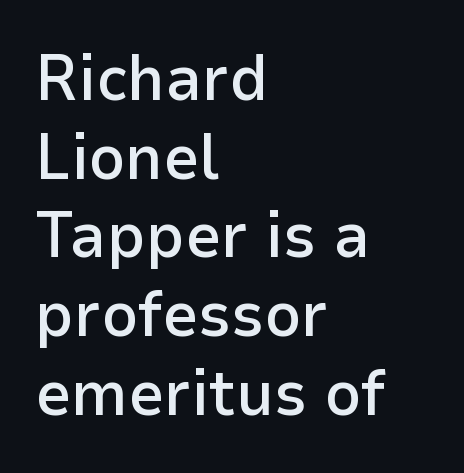
Q: Is the text bold? A: Semi-bold.
Q: Is the text italic (slanted)? A: No, it is upright.
Q: Is the typeface a serif or a sans-serif typeface? A: Sans-serif.
Q: Is the text underlined? A: No.
Q: How is the paragraph aligned? A: Left-aligned.
Q: Is the spacing between letters normal or unusually wide? A: Normal.
Q: Width (condensed, normal, or wide)? A: Normal.
Q: Stroke contrast? A: Low.
Q: x-height? A: Medium.
Q: Monospaced? A: No.
